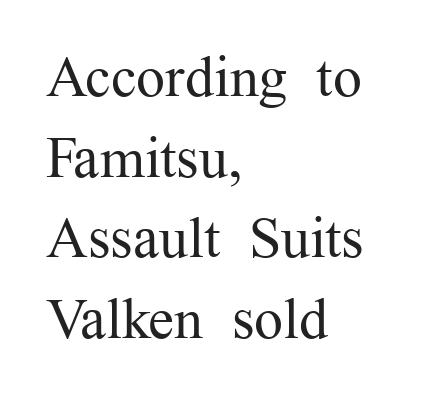
Q: Is the text bold? A: No.
Q: Is the text italic (slanted)? A: No, it is upright.
Q: Is the typeface a serif or a sans-serif typeface? A: Serif.
Q: Is the text underlined? A: No.
Q: How is the paragraph aligned? A: Left-aligned.
Q: Is the spacing between letters normal or unusually wide? A: Normal.
Q: Is the spacing between lines tight, normal or loose? A: Normal.
Q: Width (condensed, normal, or wide)? A: Normal.
Q: Stroke contrast? A: Medium.
Q: x-height? A: Medium.
Q: Monospaced? A: No.
